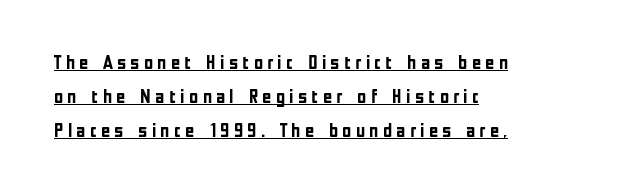
{"italic": "no", "bold": "yes", "underline": "yes", "align": "left", "line_spacing": "normal", "line_spacing_ratio": 1.69, "letter_spacing": "wide", "letter_spacing_em": 0.21, "glyph_px": 20}
